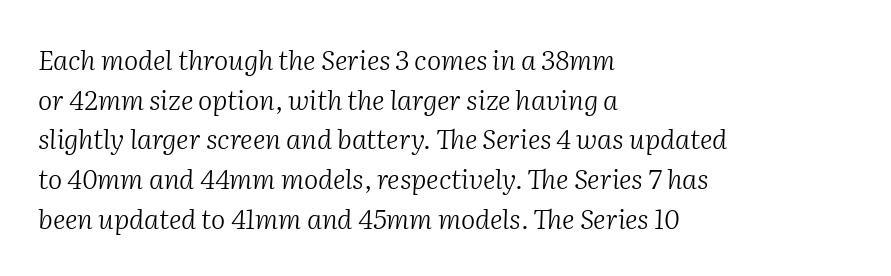
Q: Is the text bold? A: No.
Q: Is the text italic (slanted)? A: Yes, it leans right by about 2 degrees.
Q: Is the text underlined? A: No.
Q: How is the paragraph aligned? A: Left-aligned.
Q: Is the spacing between letters normal or unusually wide? A: Normal.
Q: Is the spacing between lines tight, normal or loose? A: Normal.
